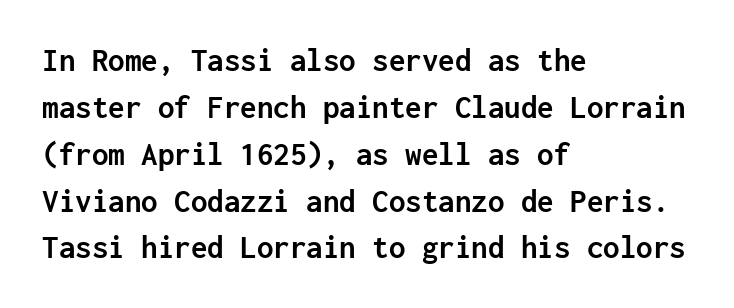
{"serif": "no", "italic": "no", "bold": "yes", "weight": "semibold", "width": "normal", "stroke_contrast": "low", "x_height": "medium", "monospaced": "yes", "underline": "no", "align": "left", "line_spacing": "normal", "line_spacing_ratio": 1.42, "letter_spacing": "normal", "letter_spacing_em": 0.0, "glyph_px": 33}
